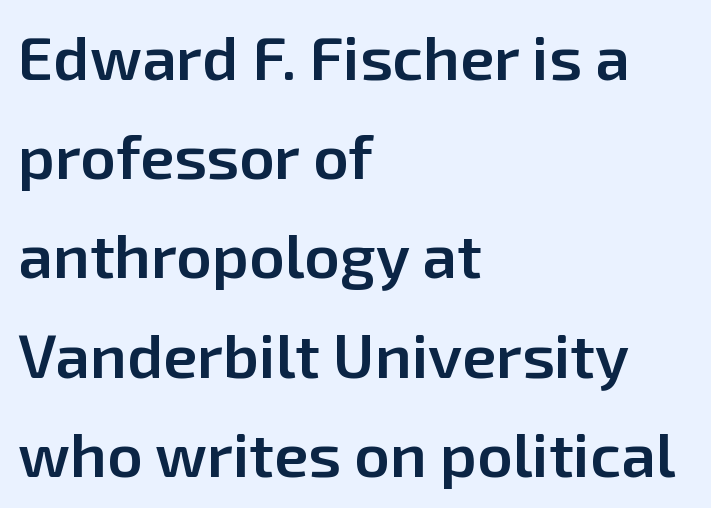
{"serif": "no", "italic": "no", "bold": "semi", "weight": "semibold", "width": "normal", "stroke_contrast": "low", "x_height": "medium", "monospaced": "no", "underline": "no", "align": "left", "line_spacing": "normal", "line_spacing_ratio": 1.6, "letter_spacing": "normal", "letter_spacing_em": 0.0, "glyph_px": 62}
